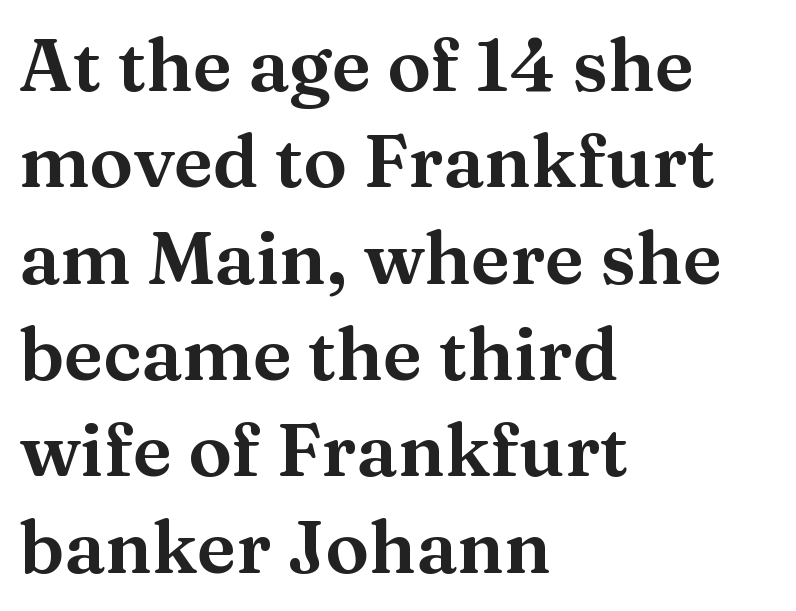
{"serif": "yes", "italic": "no", "width": "wide", "stroke_contrast": "medium", "x_height": "medium", "monospaced": "no", "underline": "no", "align": "left", "line_spacing": "normal", "line_spacing_ratio": 1.32, "letter_spacing": "normal", "letter_spacing_em": 0.0, "glyph_px": 73}
